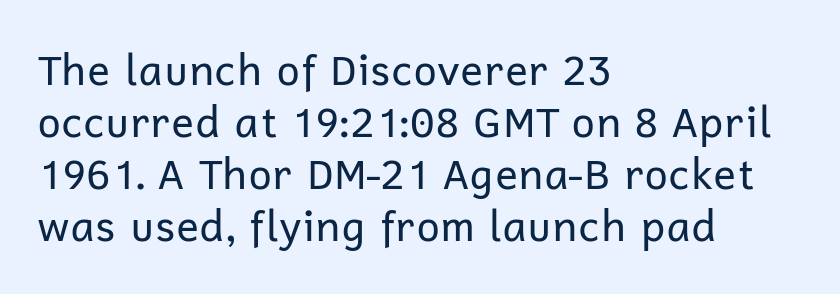
A bare baseline throughout the passage. Standard letterfit; no display-style spreading of the glyphs. Line starts are locked; line ends wander. Is this a fixed-width face? No — the glyphs have proportional, varying widths. Notice how the stems are strictly vertical — no italics here. Caption: face not bold, strokes unweighted.
